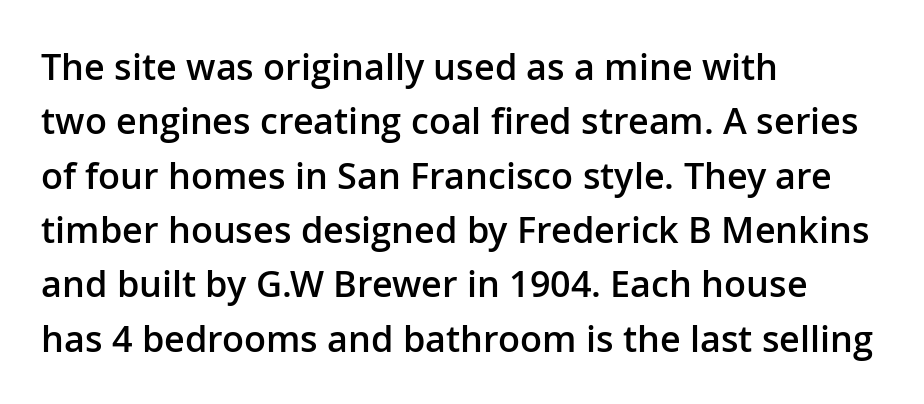
A bare baseline throughout the passage. These words are printed semibold, heavier than regular yet not bold. Is the block centered? No — it sits flush against the left margin. Leading matches the norm, producing a regular column. The tracking reads as untouched default to a designer's eye.
